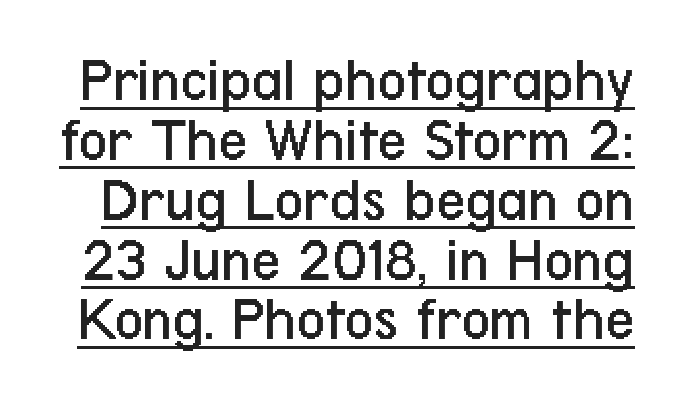
Q: Is the text bold? A: No.
Q: Is the text italic (slanted)? A: No, it is upright.
Q: Is the typeface a serif or a sans-serif typeface? A: Sans-serif.
Q: Is the text underlined? A: Yes.
Q: Is the spacing between letters normal or unusually wide? A: Normal.
Q: Is the spacing between lines tight, normal or loose? A: Tight.
Q: Width (condensed, normal, or wide)? A: Condensed.
Q: Stroke contrast? A: Low.
Q: x-height? A: Medium.
Q: Monospaced? A: No.
